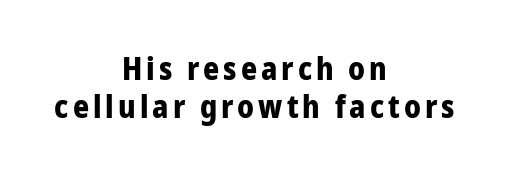
Q: Is the text bold? A: Yes.
Q: Is the text italic (slanted)? A: No, it is upright.
Q: Is the typeface a serif or a sans-serif typeface? A: Sans-serif.
Q: Is the text underlined? A: No.
Q: How is the paragraph aligned? A: Centered.
Q: Width (condensed, normal, or wide)? A: Normal.
Q: Stroke contrast? A: Low.
Q: x-height? A: Medium.
Q: Monospaced? A: No.
